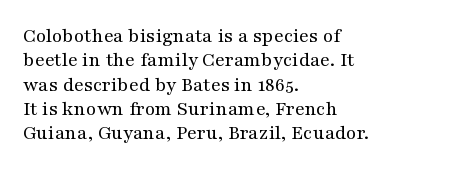
The passage is arranged the way most books set body copy — flush left. The passage shown is not bold in any degree. Is there any slant? The stems are plumb. Type without underlining. There is no visible air inserted between adjacent glyphs.
